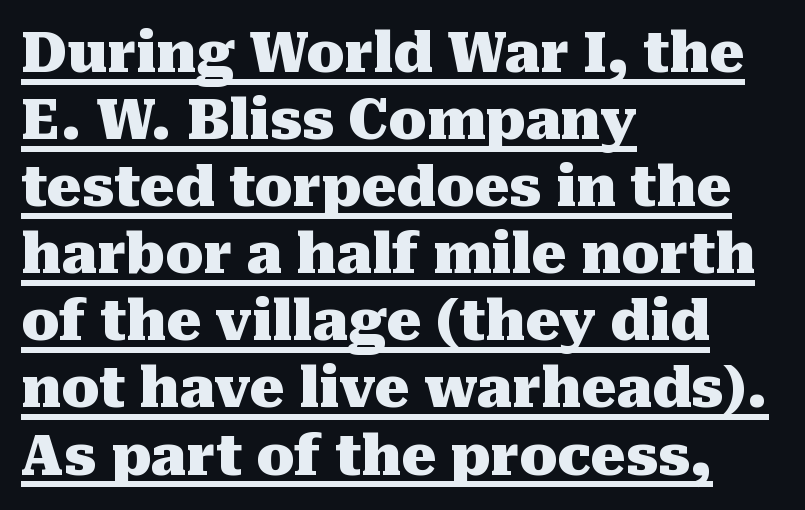
One-word summary of the alignment: left. Letterform terminals end in serifs throughout the passage. The tracking reads as untouched default to a designer's eye. A full-strength bold gives these letters their thick strokes.
